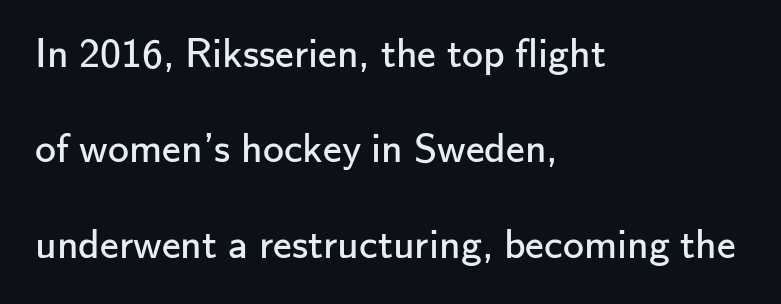
{"serif": "no", "italic": "no", "bold": "no", "weight": "regular", "width": "normal", "stroke_contrast": "low", "x_height": "small", "monospaced": "no", "underline": "no", "align": "left", "line_spacing": "loose", "line_spacing_ratio": 2.27, "letter_spacing": "normal", "letter_spacing_em": 0.0, "glyph_px": 42}
